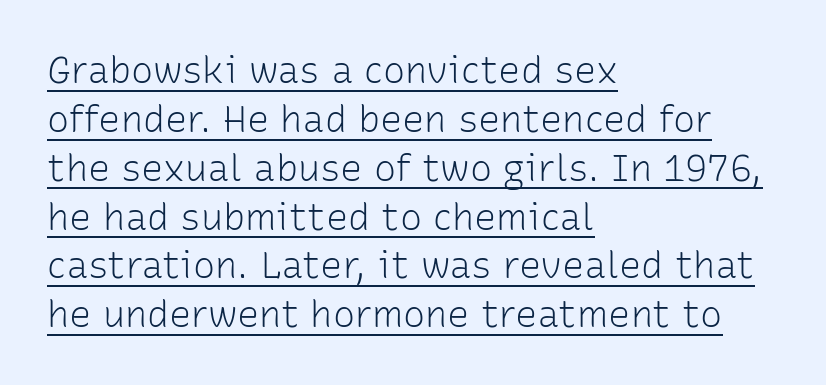
The image shows 37 px light sans-serif type, upright; set left-aligned, normal line spacing (1.32x), normal letter spacing, underlined; low stroke contrast and a medium x-height.
